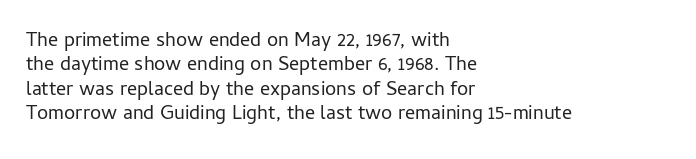
Q: Is the text bold? A: No.
Q: Is the text italic (slanted)? A: No, it is upright.
Q: Is the text underlined? A: No.
Q: How is the paragraph aligned? A: Left-aligned.
Q: Is the spacing between letters normal or unusually wide? A: Normal.
